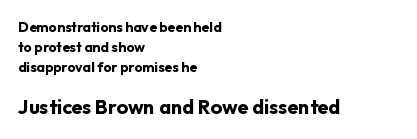
Q: Is the text bold? A: Yes.
Q: Is the text italic (slanted)? A: No, it is upright.
Q: Is the text underlined? A: No.
Q: How is the paragraph aligned? A: Left-aligned.
Q: Is the spacing between letters normal or unusually wide? A: Normal.
Q: Is the spacing between lines tight, normal or loose? A: Normal.
Q: Which block of text is set in a larger size, the first (top) or the second (bottom)? A: The second (bottom) one.
